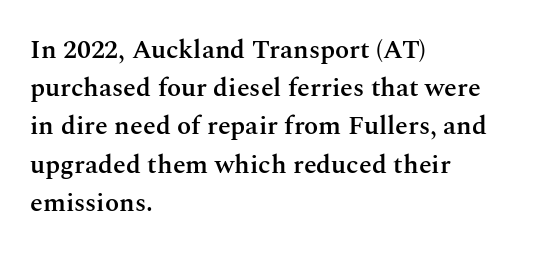
The image shows 26 px text type, upright; set left-aligned, normal line spacing (1.47x), normal letter spacing, not underlined.
